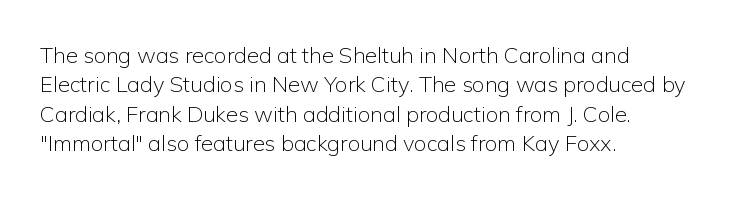
Q: Is the text bold? A: No.
Q: Is the text italic (slanted)? A: No, it is upright.
Q: Is the text underlined? A: No.
Q: How is the paragraph aligned? A: Left-aligned.
Q: Is the spacing between letters normal or unusually wide? A: Normal.
Q: Is the spacing between lines tight, normal or loose? A: Normal.
